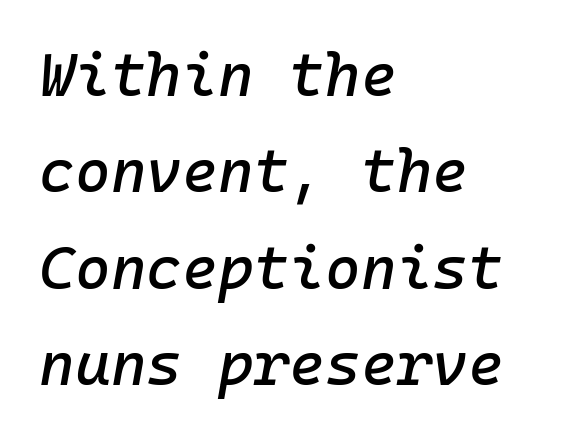
The image shows 61 px text type, italic (leaning right), monospaced; set left-aligned, normal line spacing (1.58x), normal letter spacing, not underlined; low stroke contrast and a medium x-height.
